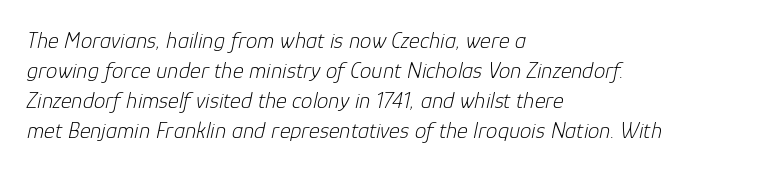
The image shows 23 px text type, italic (leaning right); set left-aligned, normal line spacing (1.31x), normal letter spacing, not underlined.
